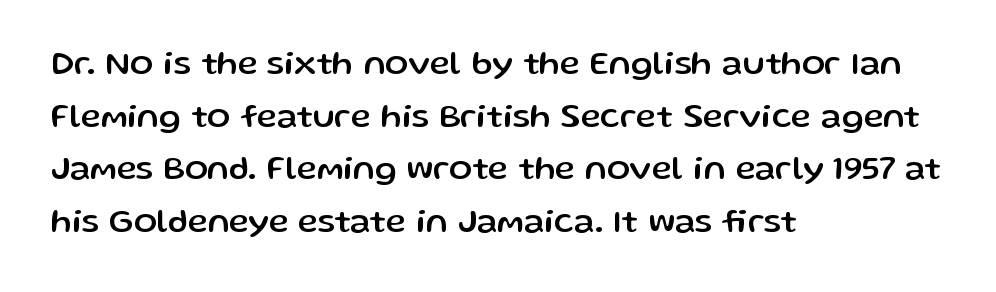
Q: Is the text italic (slanted)? A: No, it is upright.
Q: Is the typeface a serif or a sans-serif typeface? A: Sans-serif.
Q: Is the text underlined? A: No.
Q: How is the paragraph aligned? A: Left-aligned.
Q: Is the spacing between letters normal or unusually wide? A: Normal.
Q: Is the spacing between lines tight, normal or loose? A: Normal.
Q: Width (condensed, normal, or wide)? A: Normal.
Q: Stroke contrast? A: Low.
Q: x-height? A: Medium.
Q: Monospaced? A: No.
